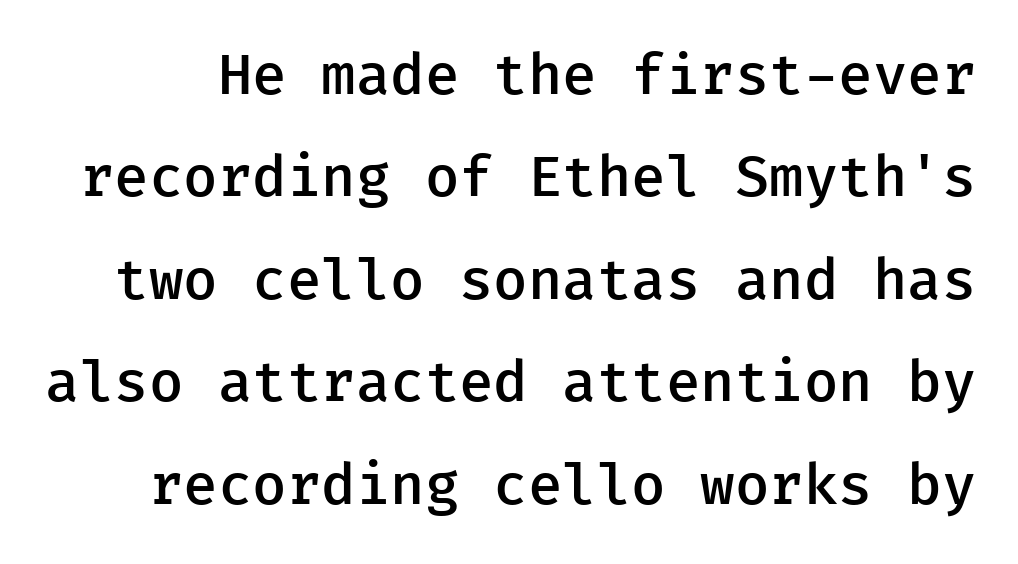
Examine the stroke ends and you'll find no serifs. No italicization has been applied; the sample stays upright. What weight is shown? A semibold, between regular and bold. Is the letter spacing exaggerated? No — it looks like the ordinary default. Words float on clear page, feet unadorned.
